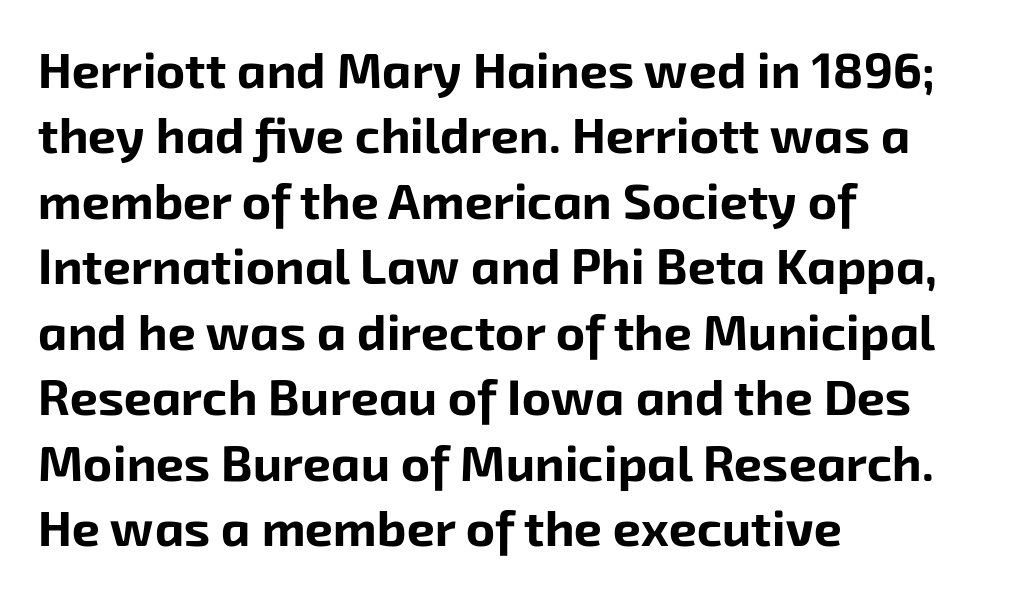
Each glyph is drawn with heavy, bold strokes. Grotesque or geometric, the face here clearly has no serifs. Spacing between characters is what you'd get straight out of the box. Glance below the letters and you will spot only blank space. The block of text has a typical density, with ordinary space between rows. Line starts are locked; line ends wander.
